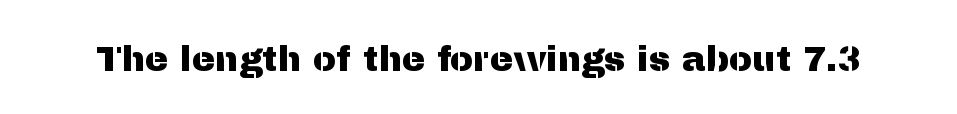
The image shows 35 px sans-serif type, upright; set normal letter spacing, not underlined; medium stroke contrast and a medium x-height.
